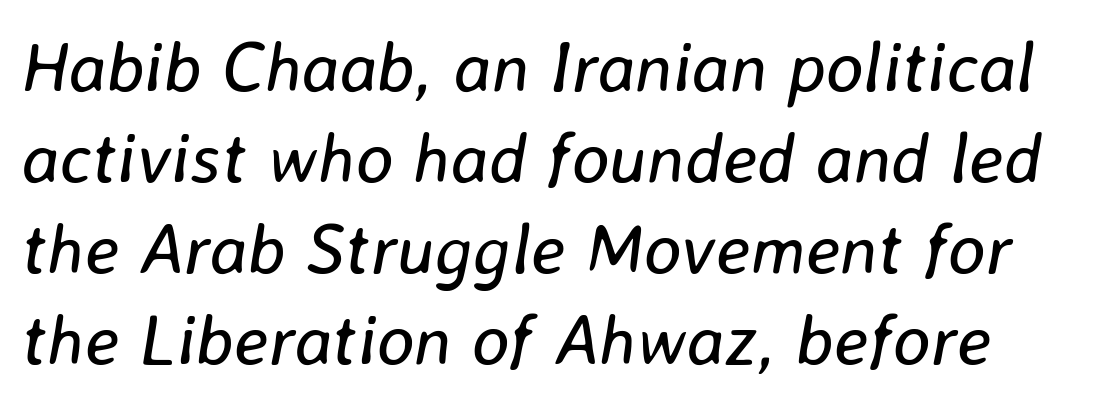
The image shows 71 px regular-weight type, italic (leaning right); set normal line spacing (1.28x), normal letter spacing, not underlined; low stroke contrast and a medium x-height.
